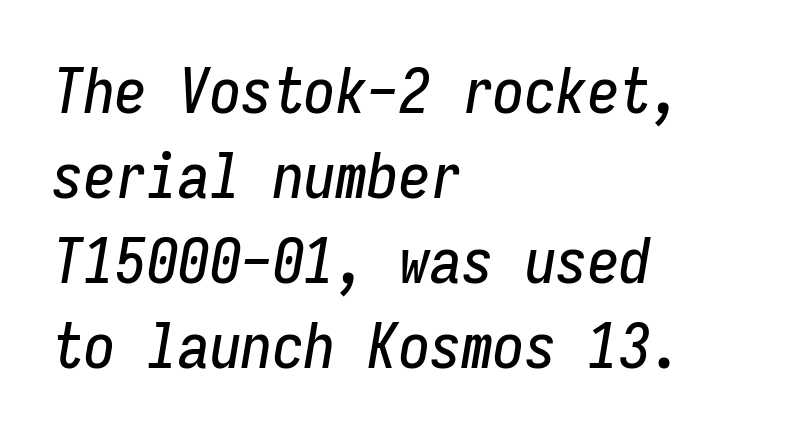
The image shows 63 px condensed type, italic (leaning right), monospaced; set left-aligned, normal line spacing (1.35x), normal letter spacing, not underlined; low stroke contrast and a medium x-height.
